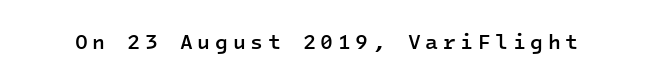
Display-style spreading of the glyphs; the letterfit is very open. If you drew a line through each stem, it would be perfectly vertical. Beneath every word, the page is bare. The rendering uses a semibold face; strokes are thickened but not to full bold.
